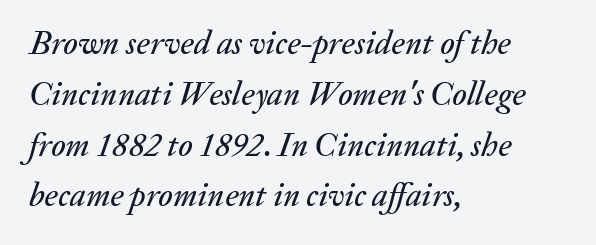
{"italic": "yes", "lean": "right", "slant_degrees": 20, "width": "normal", "stroke_contrast": "medium", "x_height": "medium", "monospaced": "no", "underline": "no", "align": "left", "line_spacing": "normal", "line_spacing_ratio": 1.54, "letter_spacing": "normal", "letter_spacing_em": 0.0, "glyph_px": 33}
